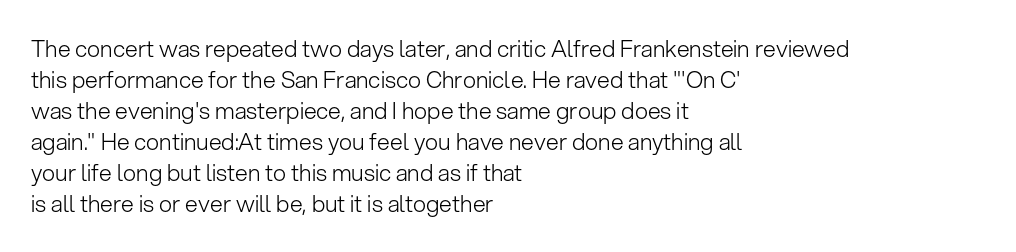
{"italic": "no", "bold": "no", "underline": "no", "align": "left", "line_spacing": "normal", "line_spacing_ratio": 1.35, "letter_spacing": "normal", "letter_spacing_em": 0.0, "glyph_px": 23}
